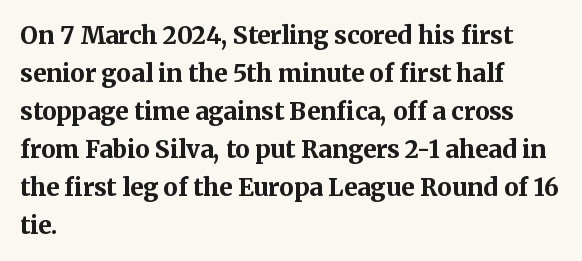
The space between consecutive lines is moderate. Alignment: flush left. The passage shown is not underscored anywhere. The type is set solid horizontally, with unmodified tracking. The characters look thick and weighty, a clear bold. Unlike italic type, these characters show no tilt at all.
